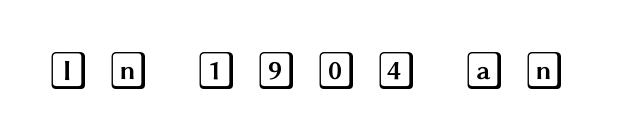
Q: Is the text italic (slanted)? A: No, it is upright.
Q: Is the text underlined? A: No.
Q: Is the spacing between letters normal or unusually wide? A: Unusually wide.
Q: Width (condensed, normal, or wide)? A: Wide.
Q: x-height? A: Large.
